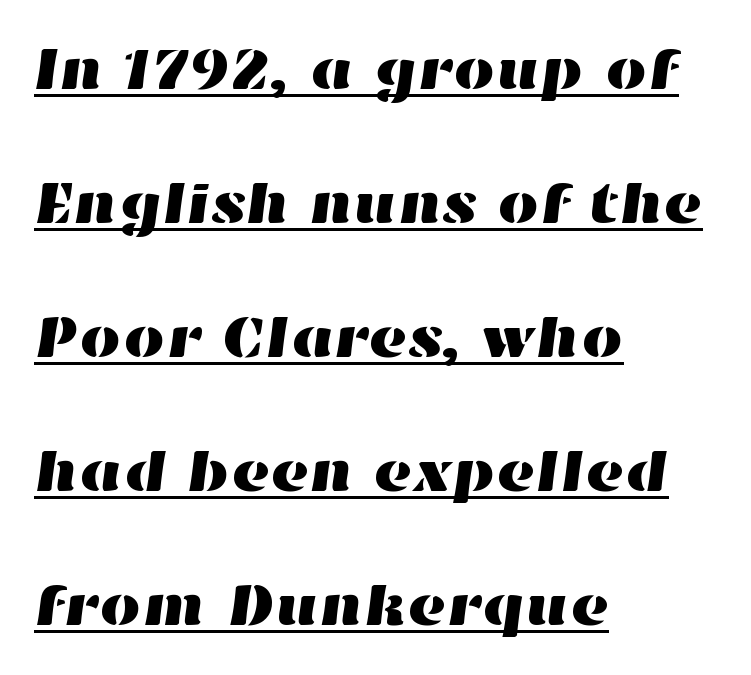
{"width": "wide", "stroke_contrast": "high", "x_height": "medium", "monospaced": "no", "underline": "yes", "align": "left", "line_spacing": "loose", "line_spacing_ratio": 2.27, "letter_spacing": "normal", "letter_spacing_em": 0.0, "glyph_px": 59}
